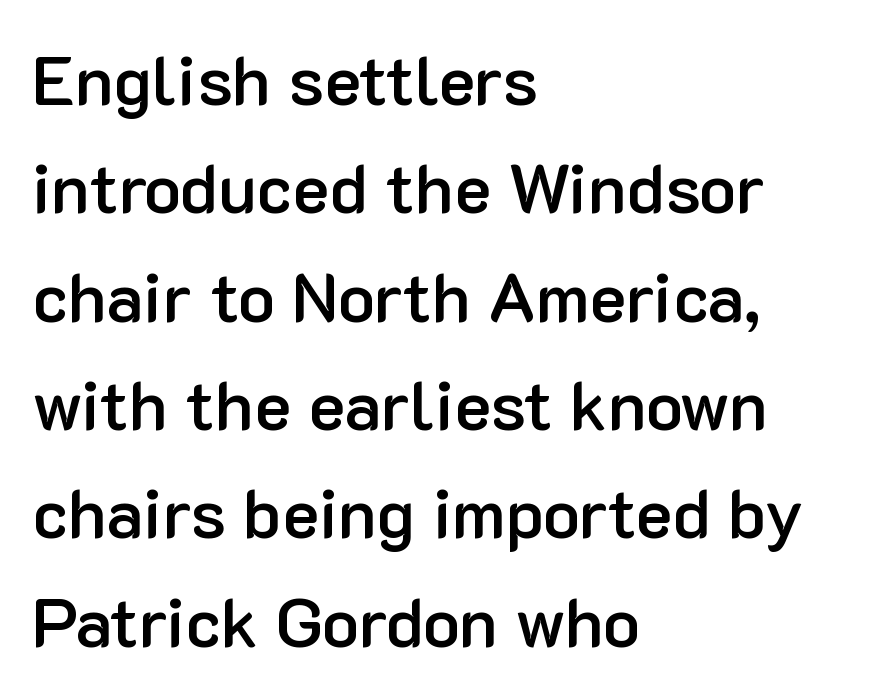
The image shows 69 px semibold sans-serif type, upright; set left-aligned, normal line spacing (1.57x), normal letter spacing, not underlined; low stroke contrast and a medium x-height.
